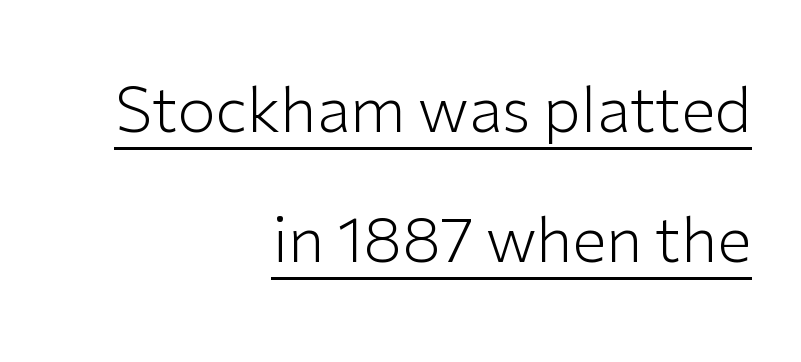
The image shows 62 px light sans-serif type, upright; set right-aligned, loose line spacing (2.1x), normal letter spacing, underlined; low stroke contrast and a medium x-height.
